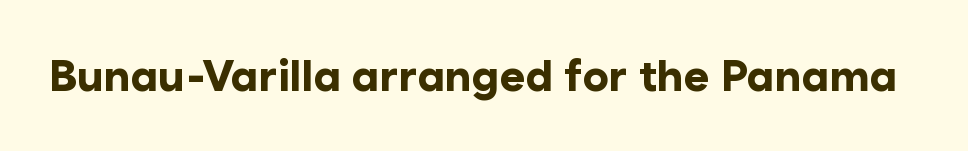
The image shows 44 px bold sans-serif type, upright; set normal letter spacing, not underlined; low stroke contrast and a medium x-height.
